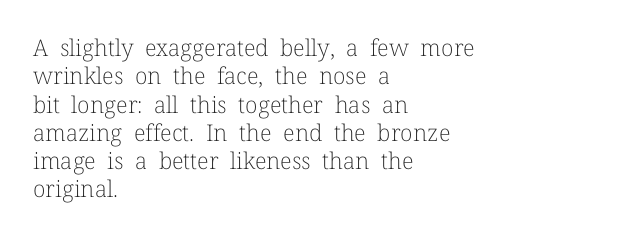
Q: Is the text bold? A: No.
Q: Is the text italic (slanted)? A: No, it is upright.
Q: Is the text underlined? A: No.
Q: How is the paragraph aligned? A: Left-aligned.
Q: Is the spacing between letters normal or unusually wide? A: Normal.
